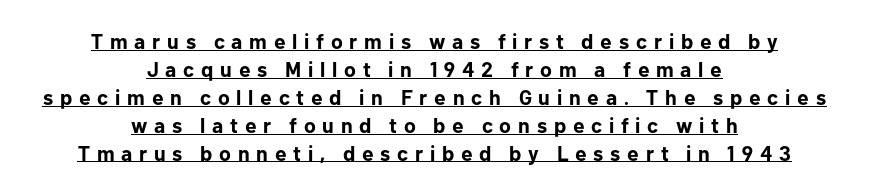
Ascenders rise straight up at ninety degrees. The rendering positions every line midway between the sides. The line texture is sparse and dotted thanks to wide tracking. The rows are spaced the way most documents space them.
